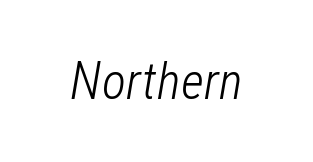
{"italic": "yes", "lean": "right", "slant_degrees": 12, "bold": "no", "weight": "light", "width": "condensed", "stroke_contrast": "low", "x_height": "medium", "monospaced": "no", "underline": "no", "letter_spacing": "normal", "letter_spacing_em": 0.0, "glyph_px": 52}
